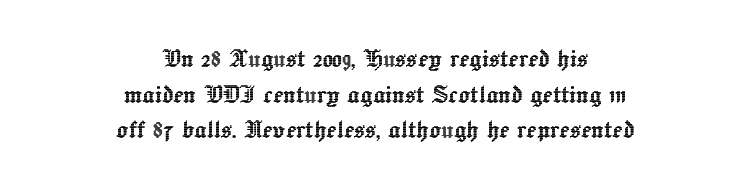
Proportional: the letters do not fall into vertical columns. Each row of text sits above clean, open space. The type is set solid horizontally, with unmodified tracking. Visually the block forms a symmetrical silhouette, jagged on both flanks. The lettering stays uniformly vertical, giving the passage a roman look.
